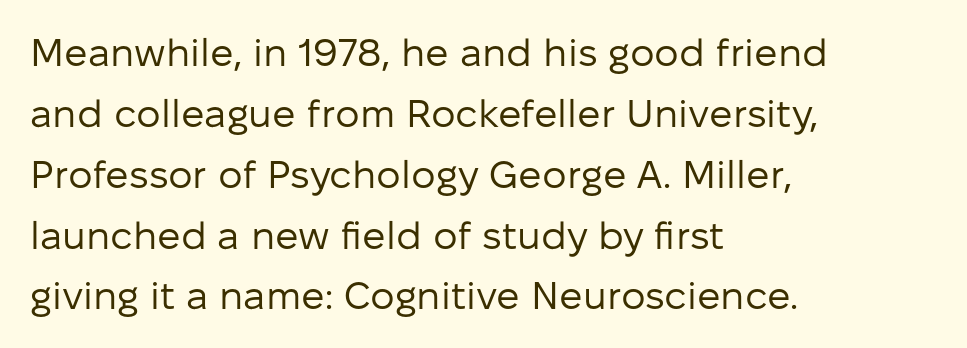
Q: Is the text bold? A: No.
Q: Is the text italic (slanted)? A: No, it is upright.
Q: Is the typeface a serif or a sans-serif typeface? A: Sans-serif.
Q: Is the text underlined? A: No.
Q: How is the paragraph aligned? A: Left-aligned.
Q: Is the spacing between letters normal or unusually wide? A: Normal.
Q: Is the spacing between lines tight, normal or loose? A: Normal.
Q: Width (condensed, normal, or wide)? A: Normal.
Q: Stroke contrast? A: Low.
Q: x-height? A: Medium.
Q: Monospaced? A: No.
